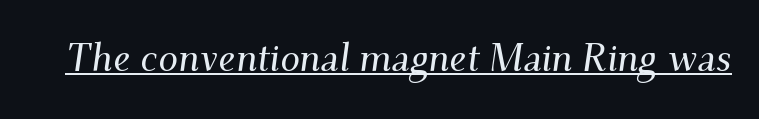
Letterform terminals end in serifs throughout the passage. Somebody hit Ctrl+U on this one — the words are underlined. Tall strokes in this sample are angled rather than plumb. Here the glyphs are tracked normally, forming tight word shapes. Character widths vary here, with narrow letters taking less room than wide ones.
